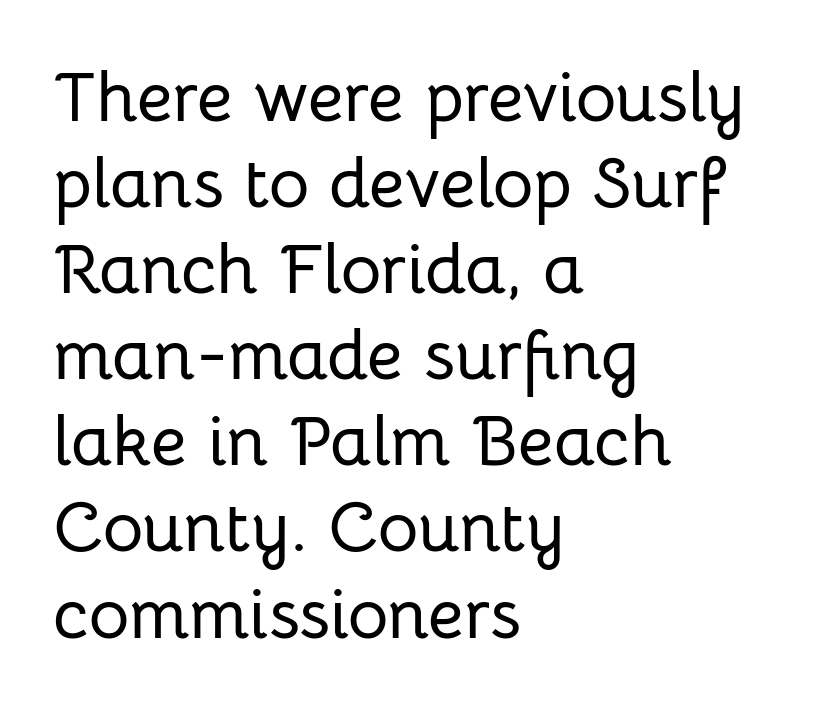
This sample uses a sans-serif face. A typesetter would call this zero additional tracking. Only glyphs here, with clear space below each row. If you drew a ruler down the left edge, every line would touch it. The letters stand straight up with perfectly vertical stems. Spacing verdict: proportional, widths tailored to each character.
